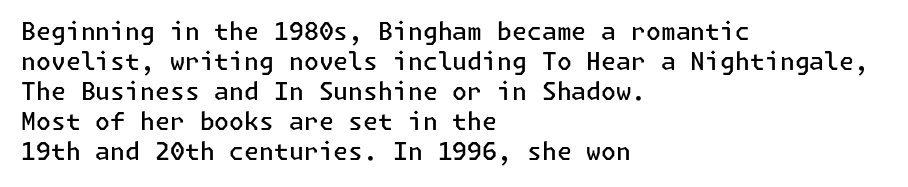
Q: Is the text bold? A: Semi-bold.
Q: Is the text italic (slanted)? A: No, it is upright.
Q: Is the text underlined? A: No.
Q: How is the paragraph aligned? A: Left-aligned.
Q: Is the spacing between letters normal or unusually wide? A: Normal.
Q: Is the spacing between lines tight, normal or loose? A: Normal.
